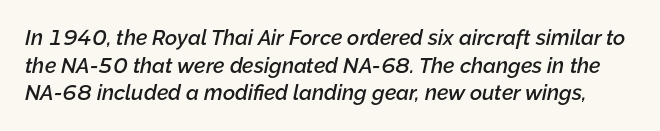
Characters follow at the spacing the type designer built in. Words float on clear page, feet unadorned. What's the leading like? Ordinary, nothing unusual. What weight is shown? A semibold, between regular and bold. Quick note: italic.
